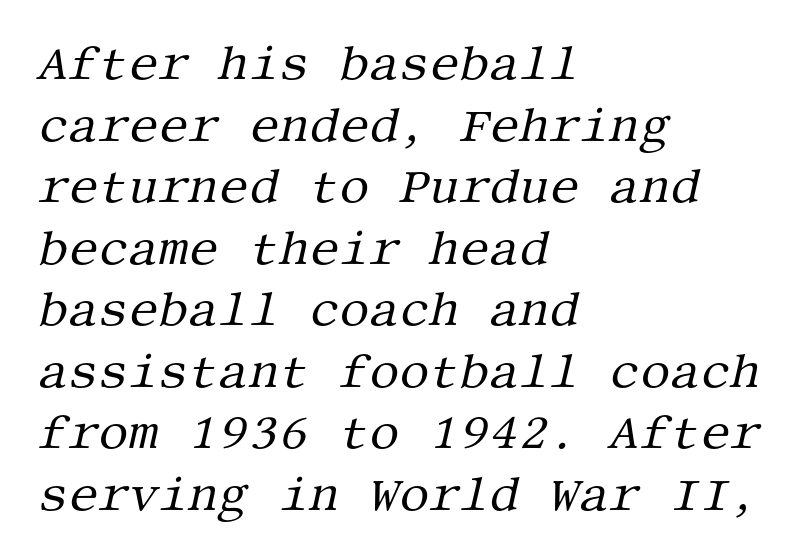
The image shows 47 px regular-weight serif type, italic (leaning right); set left-aligned, normal line spacing (1.31x), normal letter spacing, not underlined; medium stroke contrast and a large x-height.
